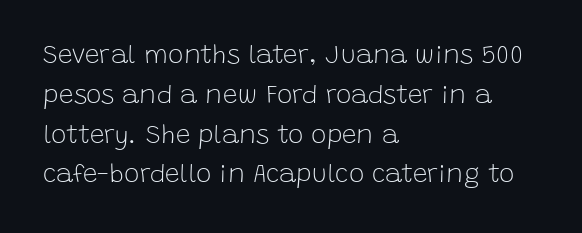
The image shows 26 px text type, upright; set left-aligned, normal line spacing (1.53x), normal letter spacing, not underlined.
